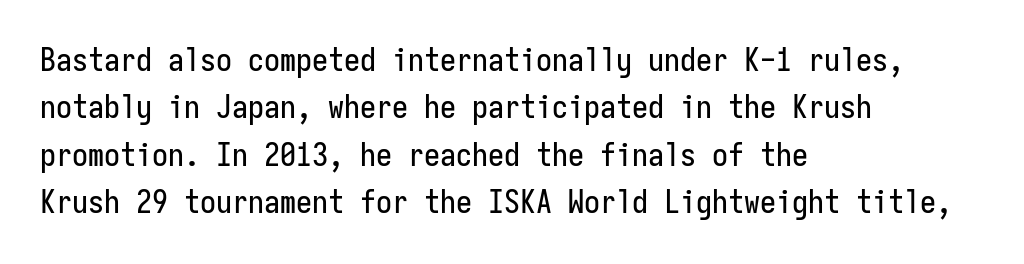
The image shows 32 px condensed sans-serif type, upright, monospaced; set left-aligned, normal line spacing (1.48x), normal letter spacing, not underlined; low stroke contrast and a medium x-height.
